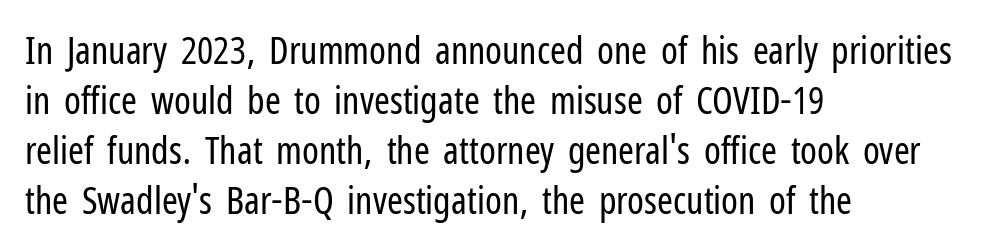
The image shows 38 px regular-weight, condensed sans-serif type, upright; set left-aligned, normal line spacing (1.32x), normal letter spacing, not underlined; low stroke contrast and a medium x-height.
